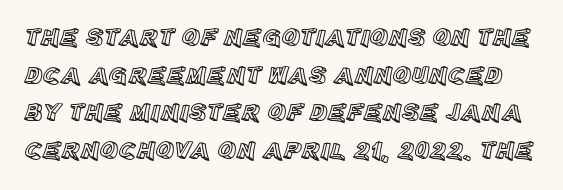
The image shows 25 px text type; set normal line spacing (1.51x), normal letter spacing, not underlined.
